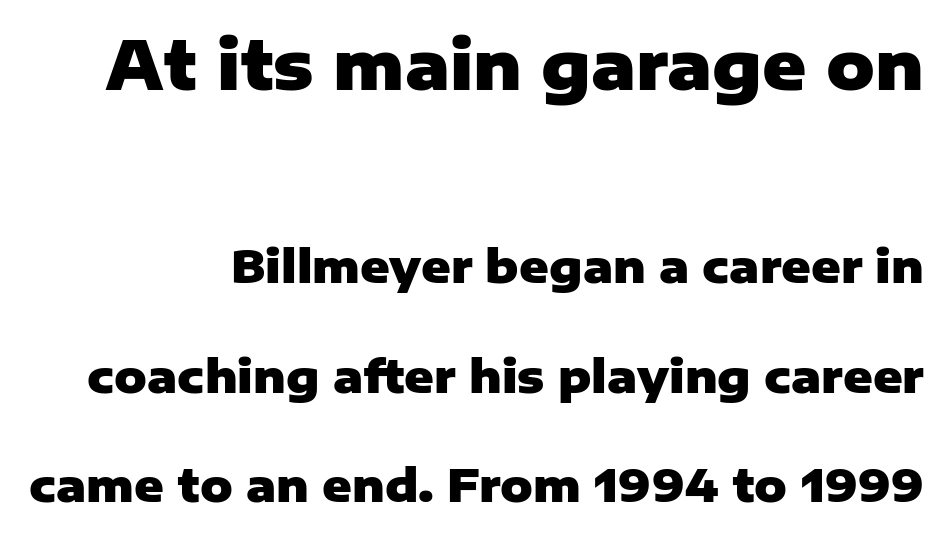
Q: Is the text bold? A: Yes.
Q: Is the text italic (slanted)? A: No, it is upright.
Q: Is the typeface a serif or a sans-serif typeface? A: Sans-serif.
Q: Is the text underlined? A: No.
Q: How is the paragraph aligned? A: Right-aligned.
Q: Is the spacing between letters normal or unusually wide? A: Normal.
Q: Is the spacing between lines tight, normal or loose? A: Loose.
Q: Which block of text is set in a larger size, the first (top) or the second (bottom)? A: The first (top) one.
Q: Width (condensed, normal, or wide)? A: Normal.
Q: Stroke contrast? A: Low.
Q: x-height? A: Medium.
Q: Monospaced? A: No.
